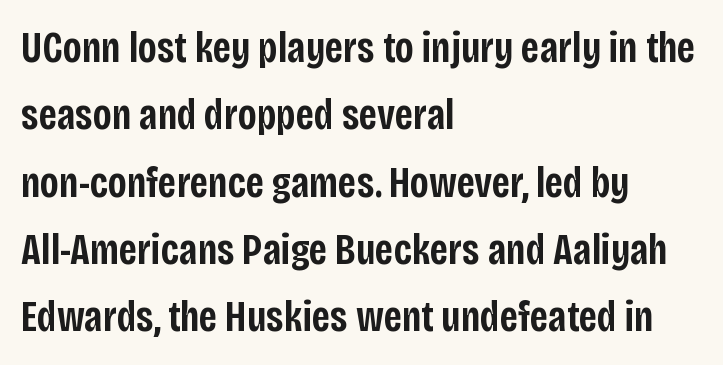
Ordinary non-slanted type is in use. To sum up the face: it is a sans, with no serifs. Compared with typical body copy, the letter spacing here is the same. The passage shown is semibold, sitting just below true bold.
